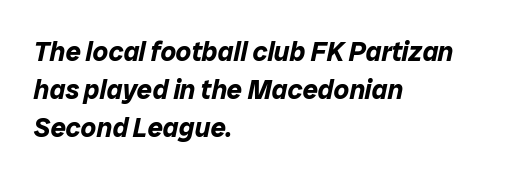
The image shows 27 px bold type, italic (leaning right); set left-aligned, normal line spacing (1.4x), normal letter spacing, not underlined.
